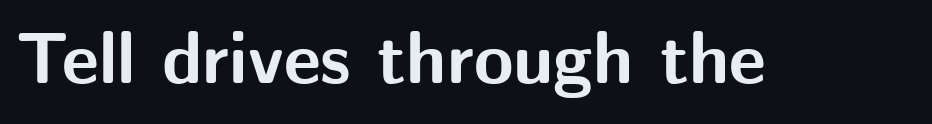
Think of a printed novel: that variable character pitch is what you see here. The line texture is even and compact thanks to regular tracking. The type family on display is of the sans-serif kind. Summary of weight: heavy, a full bold. The specimen omits any rule beneath the text block's lines. The specimen reads as upright at a glance.
